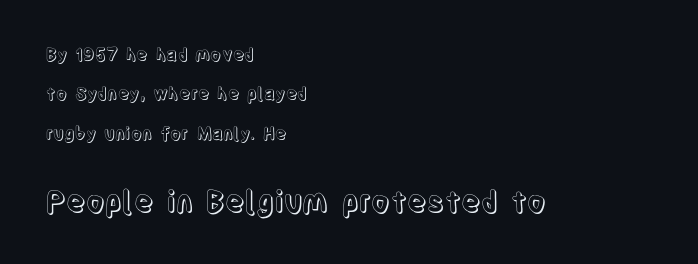
{"italic": "no", "width": "condensed", "x_height": "large", "monospaced": "no", "underline": "no", "align": "left", "line_spacing": "loose", "line_spacing_ratio": 2.31, "letter_spacing": "normal", "letter_spacing_em": 0.0, "larger_block": "second", "size_ratio": 1.71, "glyph_px": 29}
